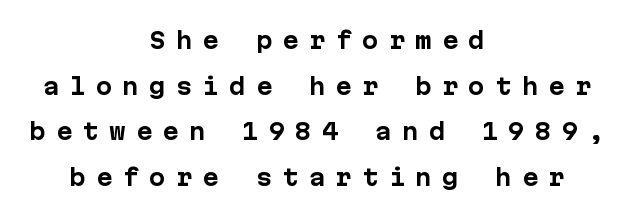
The image shows 22 px bold type, upright; set centered, loose line spacing (2.07x), unusually wide letter spacing (+0.46 em), not underlined.
